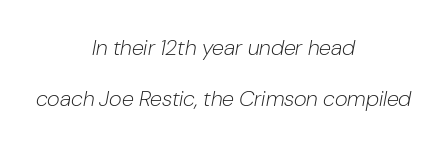
The image shows 22 px text type, italic (leaning right); set centered, loose line spacing (2.32x), normal letter spacing, not underlined.
